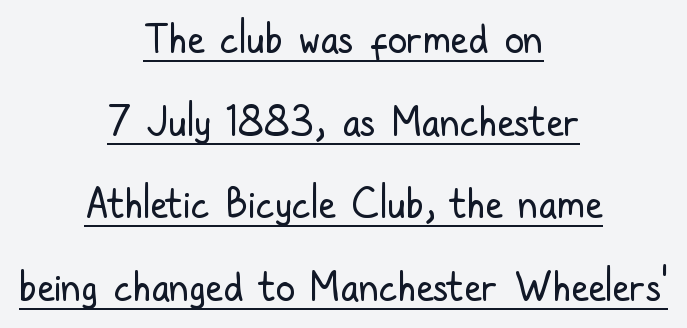
Examine the stroke ends and you'll find no serifs. The space between consecutive lines is lavish. Character widths vary here, with narrow letters taking less room than wide ones. The tracking reads as untouched default to a designer's eye. Which margin do the lines hug? Neither — every line sits in the middle.
